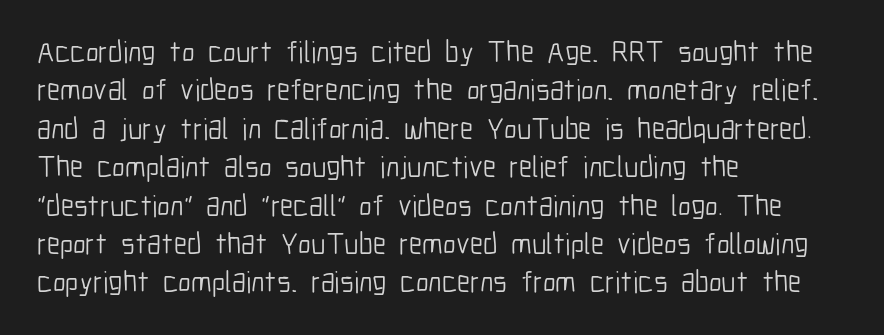
The image shows 30 px light, condensed sans-serif type, upright; set left-aligned, normal line spacing (1.28x), normal letter spacing, not underlined; low stroke contrast and a medium x-height.
